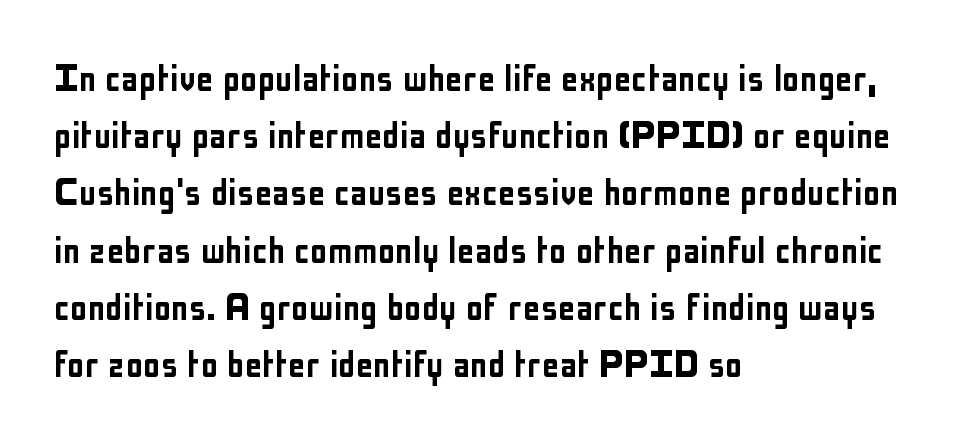
Every stem runs plumb, perpendicular to the baseline. The text was rendered using a sans face with plain stroke endings. A normal amount of white space separates one row of letters from the next. Note the varied advance widths — an 'i' is clearly narrower than an 'm'. Decoration check: the copy has no underline. Short and long lines alike share a common starting point at left.
